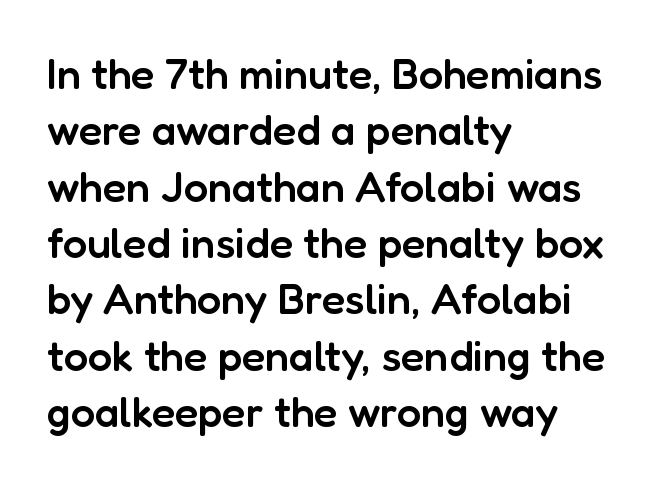
{"serif": "no", "italic": "no", "bold": "semi", "weight": "semibold", "width": "normal", "stroke_contrast": "low", "x_height": "medium", "monospaced": "no", "underline": "no", "align": "left", "line_spacing": "normal", "line_spacing_ratio": 1.31, "letter_spacing": "normal", "letter_spacing_em": 0.0, "glyph_px": 43}
